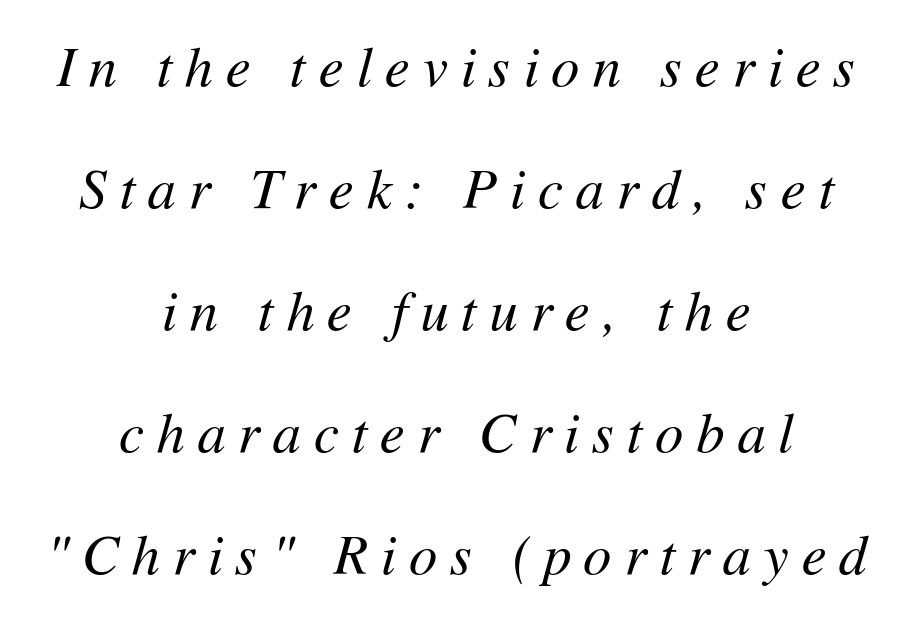
{"italic": "yes", "lean": "right", "slant_degrees": 11, "bold": "no", "weight": "regular", "width": "normal", "stroke_contrast": "medium", "x_height": "medium", "monospaced": "no", "underline": "no", "align": "center", "line_spacing": "loose", "line_spacing_ratio": 2.18, "letter_spacing": "wide", "letter_spacing_em": 0.23, "glyph_px": 56}
